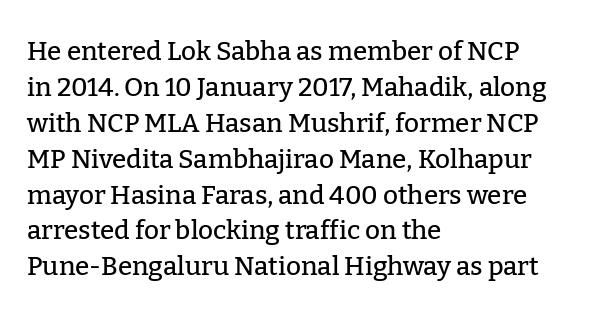
The image shows 26 px text type, upright; set left-aligned, normal line spacing (1.38x), normal letter spacing, not underlined.
